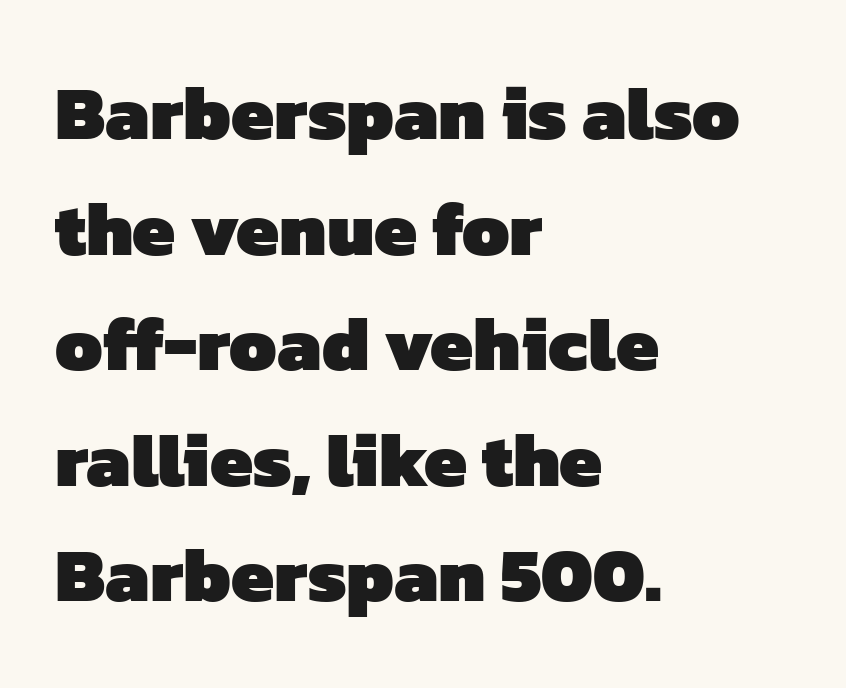
Q: Is the text bold? A: Yes.
Q: Is the typeface a serif or a sans-serif typeface? A: Sans-serif.
Q: Is the text underlined? A: No.
Q: How is the paragraph aligned? A: Left-aligned.
Q: Is the spacing between letters normal or unusually wide? A: Normal.
Q: Is the spacing between lines tight, normal or loose? A: Normal.
Q: Width (condensed, normal, or wide)? A: Normal.
Q: Stroke contrast? A: Low.
Q: x-height? A: Medium.
Q: Monospaced? A: No.
